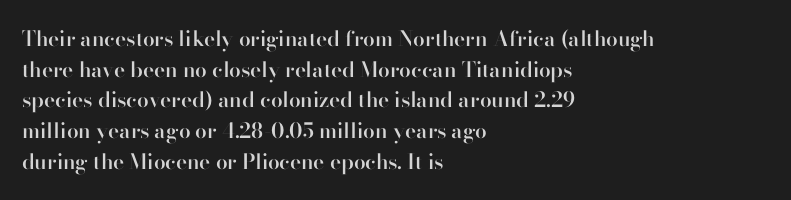
The image shows 21 px text type, upright; set left-aligned, normal line spacing (1.46x), normal letter spacing, not underlined.
